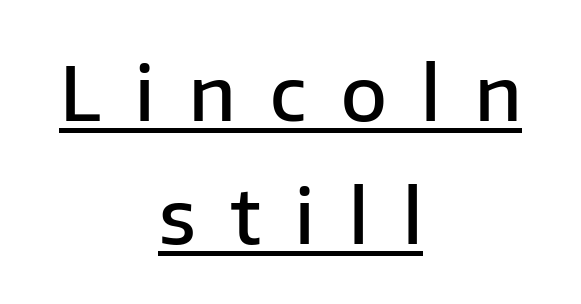
The text was rendered using a sans face with plain stroke endings. If you folded the block vertically in half, each line would mirror itself in length. These lines have a slow, spaced-out rhythm from letter to letter. Each new line begins a customary step beneath the previous one.
